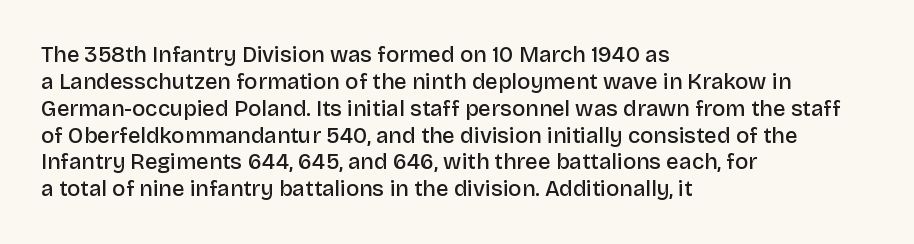
The image shows 22 px text type, upright; set left-aligned, line spacing 1.22x, normal letter spacing, not underlined.
